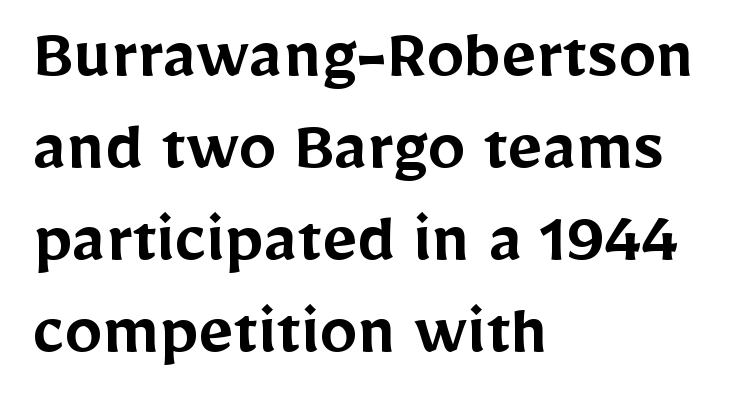
Q: Is the text bold? A: Semi-bold.
Q: Is the text italic (slanted)? A: No, it is upright.
Q: Is the typeface a serif or a sans-serif typeface? A: Sans-serif.
Q: Is the text underlined? A: No.
Q: How is the paragraph aligned? A: Left-aligned.
Q: Is the spacing between letters normal or unusually wide? A: Normal.
Q: Width (condensed, normal, or wide)? A: Normal.
Q: Stroke contrast? A: Low.
Q: x-height? A: Medium.
Q: Monospaced? A: No.
